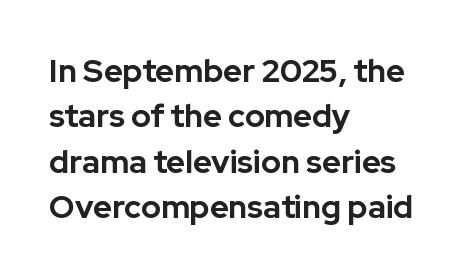
Q: Is the text bold? A: Yes.
Q: Is the text italic (slanted)? A: No, it is upright.
Q: Is the typeface a serif or a sans-serif typeface? A: Sans-serif.
Q: Is the text underlined? A: No.
Q: How is the paragraph aligned? A: Left-aligned.
Q: Is the spacing between letters normal or unusually wide? A: Normal.
Q: Is the spacing between lines tight, normal or loose? A: Normal.
Q: Width (condensed, normal, or wide)? A: Normal.
Q: Stroke contrast? A: Low.
Q: x-height? A: Medium.
Q: Monospaced? A: No.
